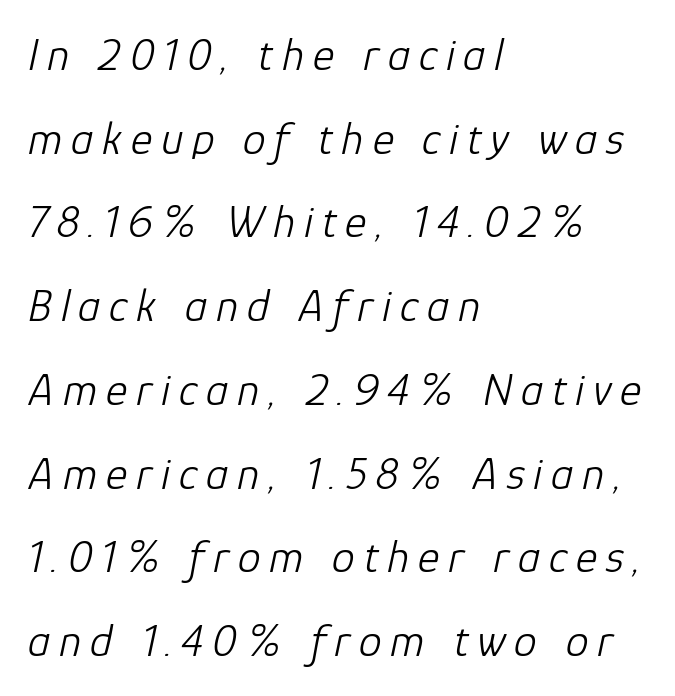
Q: Is the text bold? A: No.
Q: Is the text italic (slanted)? A: Yes, it leans right by about 12 degrees.
Q: Is the text underlined? A: No.
Q: How is the paragraph aligned? A: Left-aligned.
Q: Width (condensed, normal, or wide)? A: Normal.
Q: Stroke contrast? A: Low.
Q: x-height? A: Medium.
Q: Monospaced? A: No.
